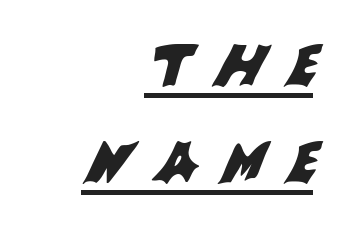
{"serif": "no", "width": "normal", "stroke_contrast": "medium", "x_height": "large", "monospaced": "no", "underline": "yes", "align": "right", "line_spacing": "normal", "line_spacing_ratio": 1.7, "letter_spacing": "wide", "letter_spacing_em": 0.4, "glyph_px": 57}
